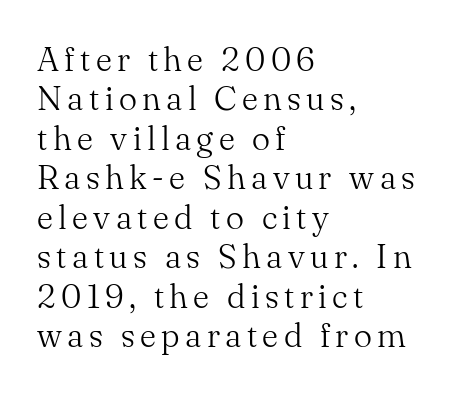
Q: Is the text bold? A: No.
Q: Is the text italic (slanted)? A: No, it is upright.
Q: Is the typeface a serif or a sans-serif typeface? A: Serif.
Q: Is the text underlined? A: No.
Q: How is the paragraph aligned? A: Left-aligned.
Q: Width (condensed, normal, or wide)? A: Normal.
Q: Stroke contrast? A: Medium.
Q: x-height? A: Small.
Q: Monospaced? A: No.
